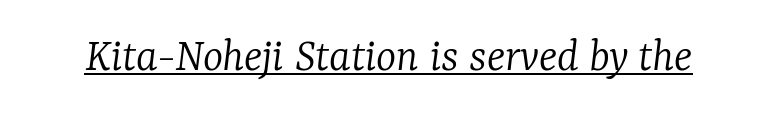
The image shows 48 px light serif type, italic (leaning right); set normal letter spacing, underlined; low stroke contrast and a medium x-height.
